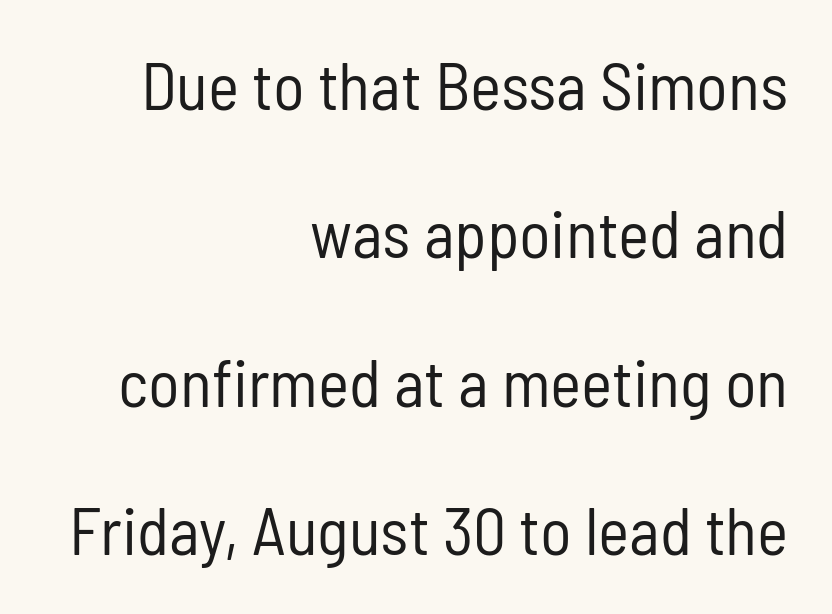
Q: Is the text bold? A: No.
Q: Is the text italic (slanted)? A: No, it is upright.
Q: Is the typeface a serif or a sans-serif typeface? A: Sans-serif.
Q: Is the text underlined? A: No.
Q: How is the paragraph aligned? A: Right-aligned.
Q: Is the spacing between letters normal or unusually wide? A: Normal.
Q: Is the spacing between lines tight, normal or loose? A: Loose.
Q: Width (condensed, normal, or wide)? A: Condensed.
Q: Stroke contrast? A: Low.
Q: x-height? A: Medium.
Q: Monospaced? A: No.
